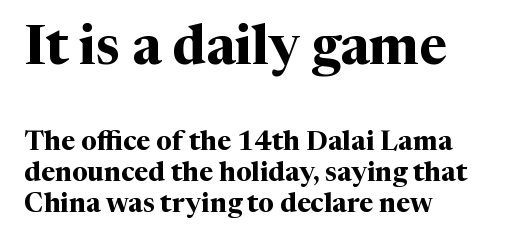
Compared with a centered layout, this one pins lines to the left instead. The area under the type is left untouched. Visually, the top section dominates because its glyphs are scaled up. Every letter is thick-stroked: bold, no question.
